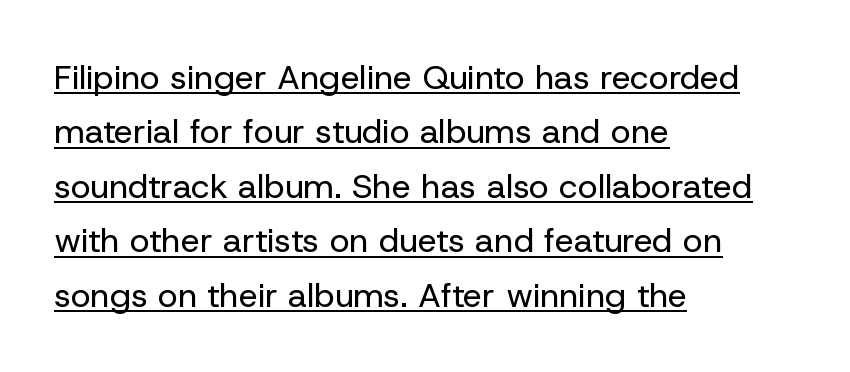
Horizontally, the lines are justified to the leading edge only. The strokes are not fattened; the text isn't bold. Observe the absence of serifs on each vertical stroke in this sample. Is there any slant? The stems are plumb. These lines keep a tight, regular rhythm from letter to letter. What decoration does the sample have? An underline.
